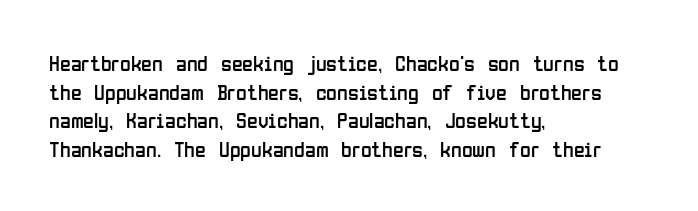
{"italic": "no", "bold": "no", "underline": "no", "align": "left", "line_spacing": "normal", "line_spacing_ratio": 1.3, "letter_spacing": "normal", "letter_spacing_em": 0.0, "glyph_px": 22}
